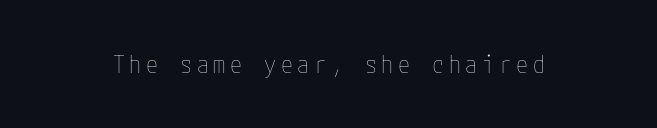
Q: Is the text bold? A: No.
Q: Is the text italic (slanted)? A: No, it is upright.
Q: Is the text underlined? A: No.
Q: Is the spacing between letters normal or unusually wide? A: Unusually wide.
